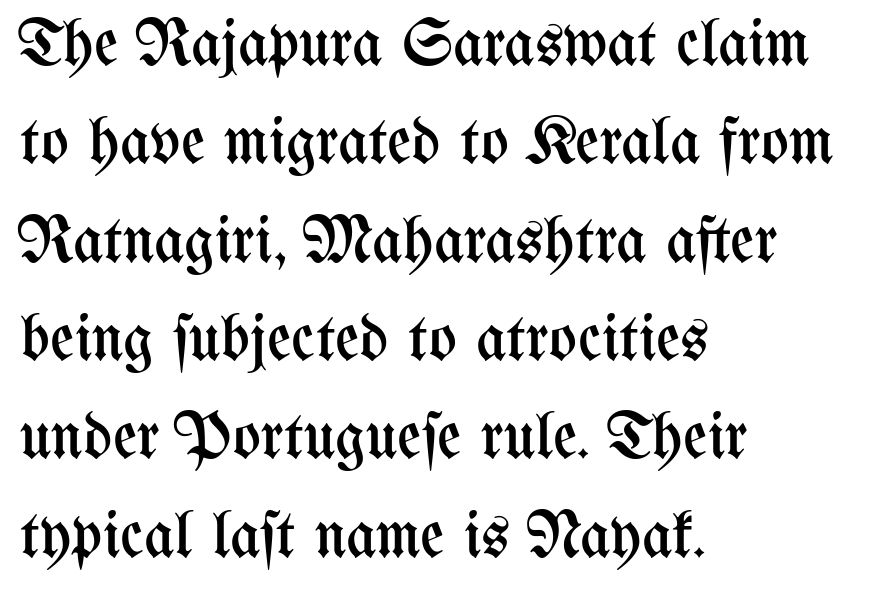
Q: Is the text bold? A: No.
Q: Is the text italic (slanted)? A: No, it is upright.
Q: Is the text underlined? A: No.
Q: How is the paragraph aligned? A: Left-aligned.
Q: Is the spacing between letters normal or unusually wide? A: Normal.
Q: Is the spacing between lines tight, normal or loose? A: Normal.
Q: Width (condensed, normal, or wide)? A: Condensed.
Q: Stroke contrast? A: Medium.
Q: x-height? A: Medium.
Q: Monospaced? A: No.
